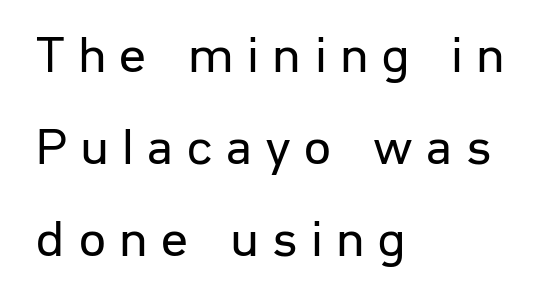
This is roman type, the default non-slanted kind. You can tell from the bare stems that sans-serif type was used. Plain, unruled lines of type. Compared with a centered layout, this one pins lines to the left instead. The gaps between neighbouring characters are conspicuously large.
